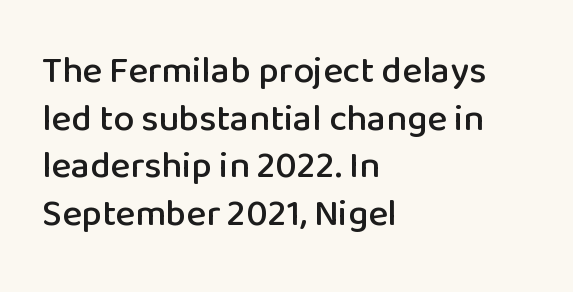
Baseline-to-baseline distance is the conventional proportion of letter height. The compositor pushed each line to the left boundary. The typography opts for an upright posture over an oblique one. A typesetter would call this proportional, since set widths differ per character. The space beneath each line is pristine and unruled. Unlike a traditional serif, this face leaves its strokes unadorned.
